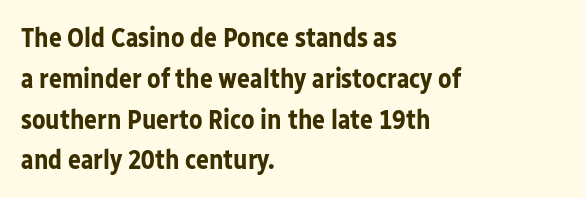
This is the regular roman posture of the typeface. Regarding leading, the lines here are spaced in the standard way. Heft: maximum for text — a bold. The specimen omits any rule beneath the text block's lines.
